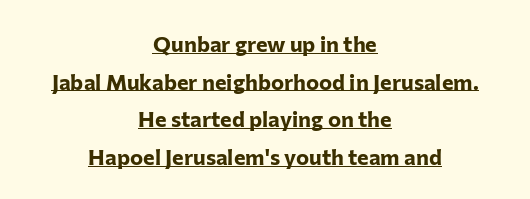
The letters stand upright; this is a roman face. The typesetter chose a symmetrical, centered arrangement here. Notice how a bar underscores the lettering throughout. A dark, heavy texture on the line: the type is bold.
